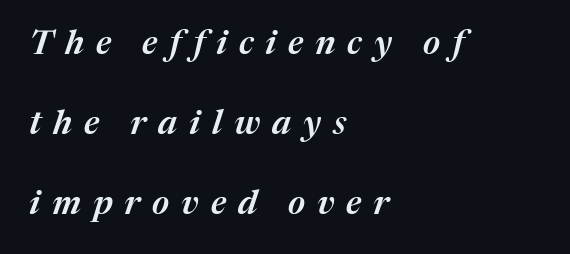
Q: Is the text bold? A: Semi-bold.
Q: Is the text italic (slanted)? A: Yes, it leans right by about 17 degrees.
Q: Is the text underlined? A: No.
Q: How is the paragraph aligned? A: Left-aligned.
Q: Is the spacing between letters normal or unusually wide? A: Unusually wide.
Q: Is the spacing between lines tight, normal or loose? A: Loose.
Q: Width (condensed, normal, or wide)? A: Normal.
Q: Stroke contrast? A: Medium.
Q: x-height? A: Medium.
Q: Monospaced? A: No.
